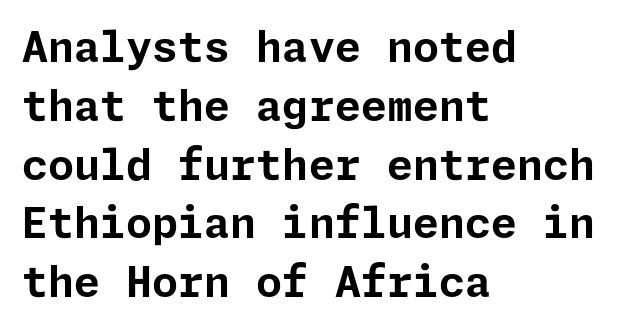
A typesetter would label this face a sans. The rag falls on the right side of this text block. In terms of leading, this rendering sits right in the middle. Weight check: bold — yes, fully. Compared with typical body copy, the letter spacing here is the same.
